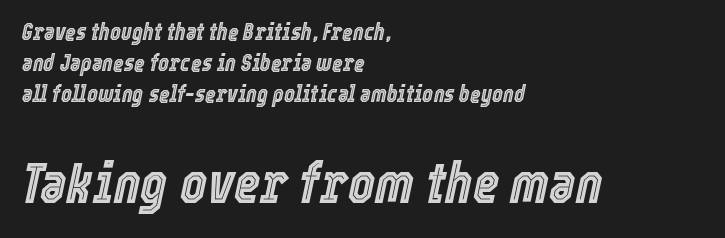
The image shows 57 px condensed type, italic (leaning right); set left-aligned, normal line spacing (1.34x), normal letter spacing, not underlined; the second (bottom) block is 2.48x larger; a medium x-height.
